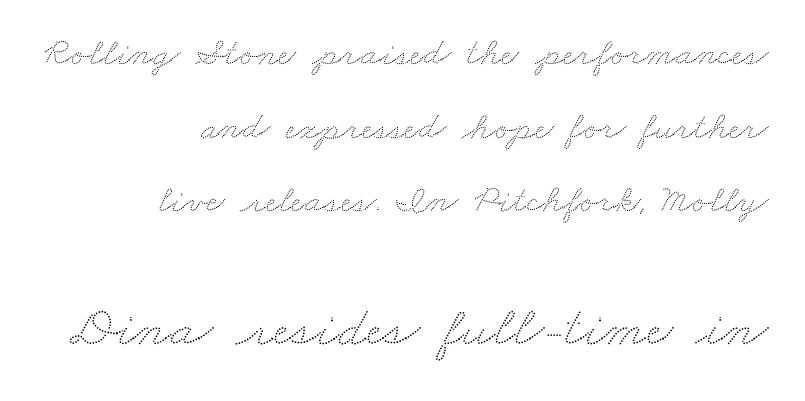
The image shows 58 px wide type; set right-aligned, line spacing 1.89x, normal letter spacing, not underlined; the second (bottom) block is 1.49x larger; low stroke contrast and a small x-height.
